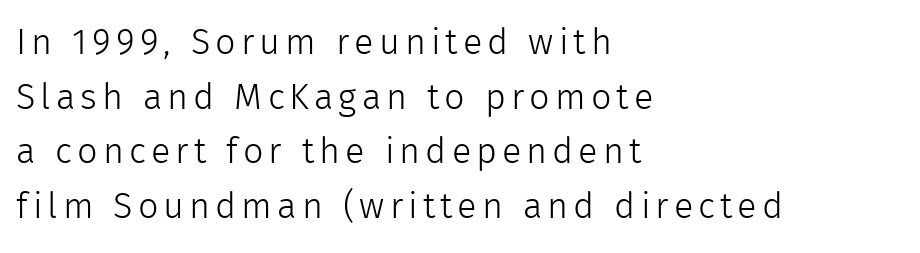
{"serif": "no", "italic": "no", "bold": "no", "weight": "light", "width": "normal", "x_height": "medium", "monospaced": "no", "underline": "no", "align": "left", "line_spacing": "normal", "line_spacing_ratio": 1.52, "glyph_px": 36}
